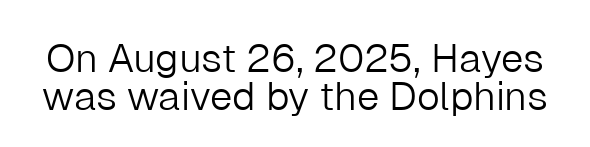
The image shows 40 px light sans-serif type, upright; set tight line spacing (0.95x), normal letter spacing, not underlined; low stroke contrast and a medium x-height.
